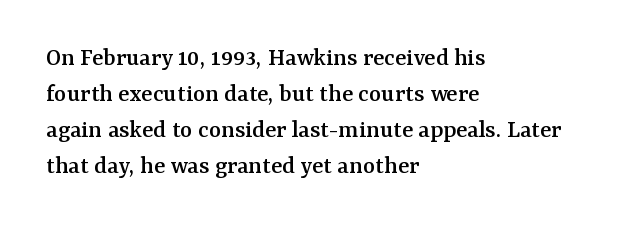
{"italic": "no", "underline": "no", "align": "left", "line_spacing": "normal", "line_spacing_ratio": 1.38, "letter_spacing": "normal", "letter_spacing_em": 0.0, "glyph_px": 26}
